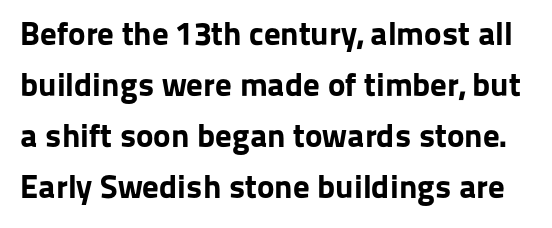
The rendering uses natural spacing where letterforms have individual widths. The space beneath each line is pristine and unruled. Is the type bold? Yes — the strokes are clearly thick and heavy. A typesetter would call this zero additional tracking. Ordinary non-slanted type is in use. Check where the strokes stop: nothing finishes them off — pure sans.
